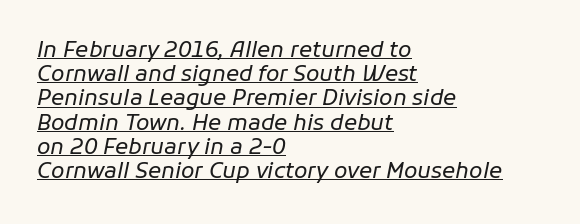
The line-height multiplier appears low, near solid setting. The typesetter has applied underlining to the passage shown. Stems here are at most as thick as an everyday book face. Short note: letters normally spaced. Looking at the ascenders, they clearly lean. Teacher's note: observe the even left margin — that is flush-left alignment.
